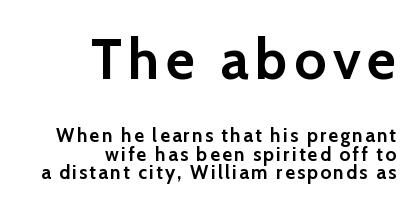
Q: Is the text bold? A: Yes.
Q: Is the text italic (slanted)? A: No, it is upright.
Q: Is the typeface a serif or a sans-serif typeface? A: Sans-serif.
Q: Is the text underlined? A: No.
Q: How is the paragraph aligned? A: Right-aligned.
Q: Is the spacing between lines tight, normal or loose? A: Tight.
Q: Which block of text is set in a larger size, the first (top) or the second (bottom)? A: The first (top) one.
Q: Width (condensed, normal, or wide)? A: Normal.
Q: Stroke contrast? A: Low.
Q: x-height? A: Medium.
Q: Monospaced? A: No.
